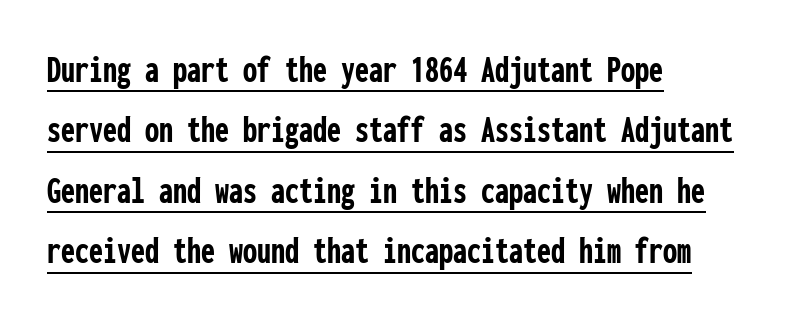
The image shows 40 px semibold, condensed sans-serif type, upright, monospaced; set left-aligned, normal line spacing (1.51x), normal letter spacing, underlined; low stroke contrast and a medium x-height.
